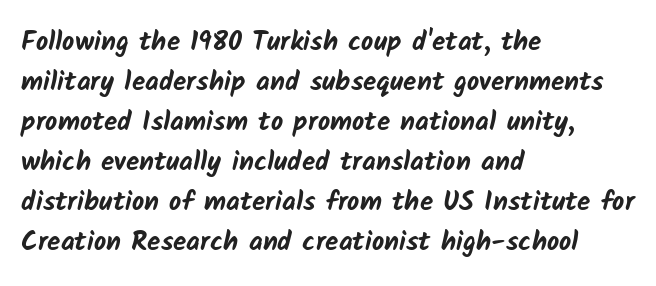
{"bold": "yes", "underline": "no", "align": "left", "line_spacing": "normal", "line_spacing_ratio": 1.48, "letter_spacing": "normal", "letter_spacing_em": 0.0, "glyph_px": 27}
